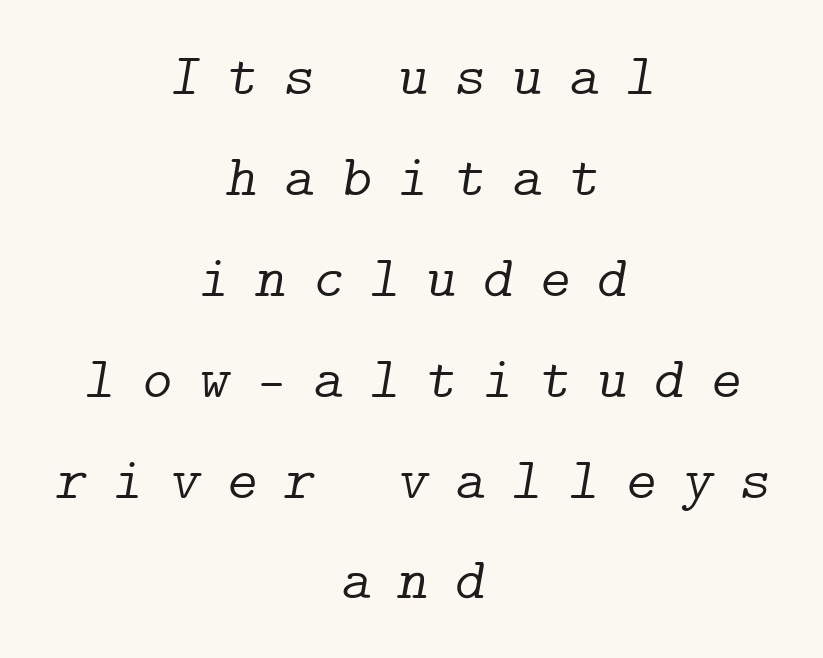
The image shows 59 px light serif type, italic (leaning right); set centered, line spacing 1.71x, unusually wide letter spacing (+0.44 em), not underlined; low stroke contrast and a medium x-height.
